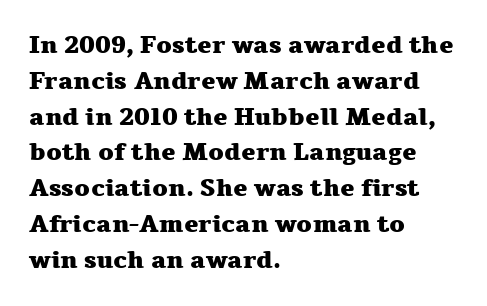
Q: Is the text bold? A: Yes.
Q: Is the text italic (slanted)? A: No, it is upright.
Q: Is the text underlined? A: No.
Q: How is the paragraph aligned? A: Left-aligned.
Q: Is the spacing between letters normal or unusually wide? A: Normal.
Q: Is the spacing between lines tight, normal or loose? A: Normal.
